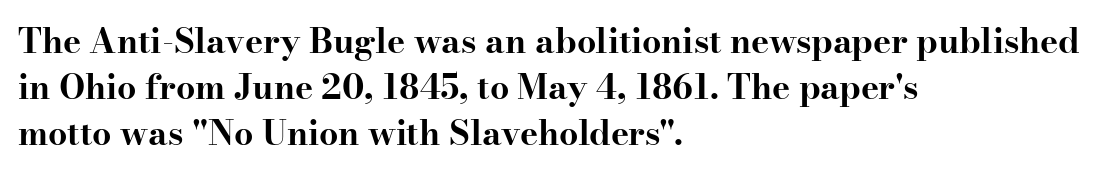
The image shows 34 px bold, wide serif type, upright; set left-aligned, normal line spacing (1.35x), normal letter spacing, not underlined; high stroke contrast and a small x-height.
